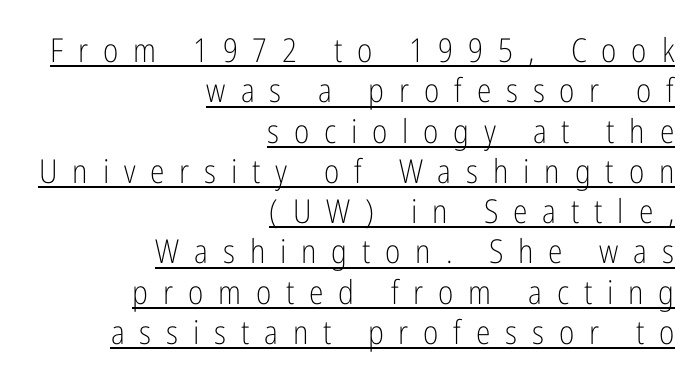
Q: Is the text bold? A: No.
Q: Is the text italic (slanted)? A: No, it is upright.
Q: Is the typeface a serif or a sans-serif typeface? A: Sans-serif.
Q: Is the text underlined? A: Yes.
Q: How is the paragraph aligned? A: Right-aligned.
Q: Is the spacing between letters normal or unusually wide? A: Unusually wide.
Q: Width (condensed, normal, or wide)? A: Condensed.
Q: Stroke contrast? A: Low.
Q: x-height? A: Medium.
Q: Monospaced? A: No.
